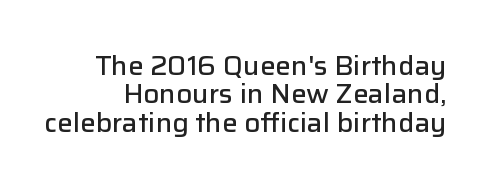
Q: Is the text bold? A: Semi-bold.
Q: Is the text italic (slanted)? A: No, it is upright.
Q: Is the text underlined? A: No.
Q: How is the paragraph aligned? A: Right-aligned.
Q: Is the spacing between letters normal or unusually wide? A: Normal.
Q: Is the spacing between lines tight, normal or loose? A: Tight.
